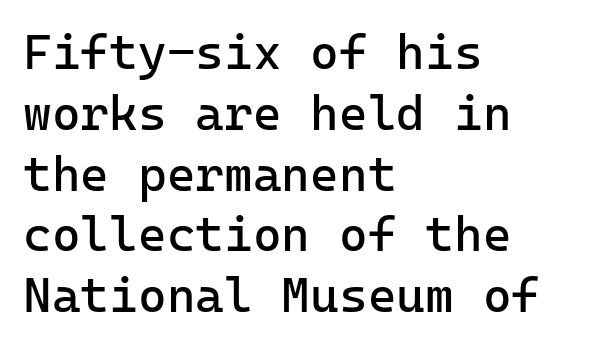
The image shows 49 px regular-weight sans-serif type, upright; set left-aligned, line spacing 1.24x, normal letter spacing, not underlined; low stroke contrast and a medium x-height.
